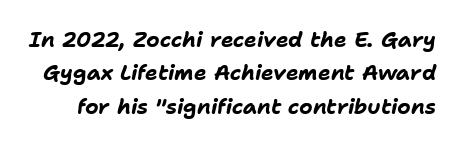
Q: Is the text bold? A: Yes.
Q: Is the text italic (slanted)? A: Yes, it leans right by about 11 degrees.
Q: Is the text underlined? A: No.
Q: Is the spacing between letters normal or unusually wide? A: Normal.
Q: Is the spacing between lines tight, normal or loose? A: Normal.
